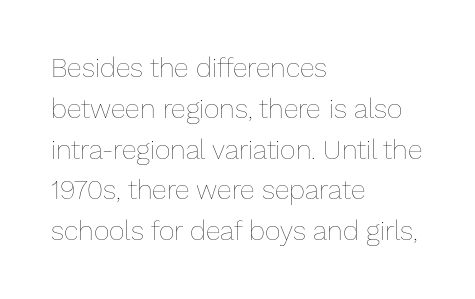
Q: Is the text bold? A: No.
Q: Is the text italic (slanted)? A: No, it is upright.
Q: Is the text underlined? A: No.
Q: How is the paragraph aligned? A: Left-aligned.
Q: Is the spacing between letters normal or unusually wide? A: Normal.
Q: Is the spacing between lines tight, normal or loose? A: Normal.
